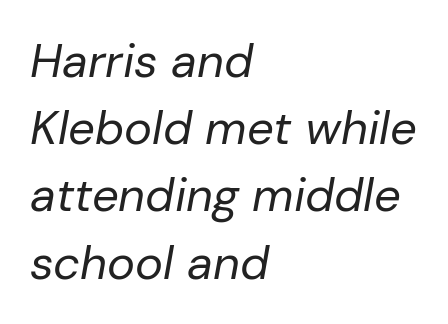
Q: Is the text bold? A: No.
Q: Is the text italic (slanted)? A: Yes, it leans right by about 10 degrees.
Q: Is the text underlined? A: No.
Q: How is the paragraph aligned? A: Left-aligned.
Q: Is the spacing between letters normal or unusually wide? A: Normal.
Q: Is the spacing between lines tight, normal or loose? A: Normal.
Q: Width (condensed, normal, or wide)? A: Normal.
Q: Stroke contrast? A: Low.
Q: x-height? A: Medium.
Q: Monospaced? A: No.
